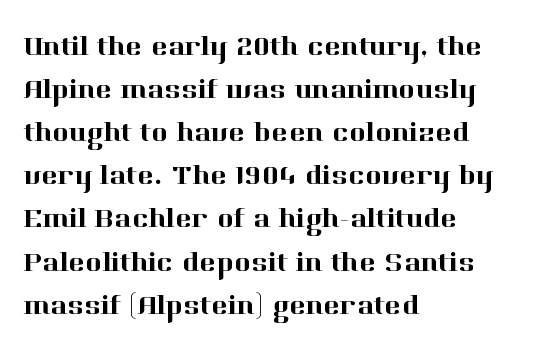
The image shows 28 px serif type, upright; set left-aligned, normal line spacing (1.54x), normal letter spacing, not underlined; high stroke contrast and a medium x-height.
